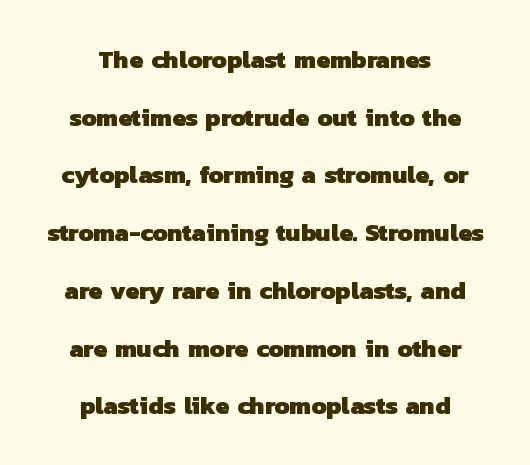
{"bold": "yes", "underline": "no", "align": "center", "line_spacing": "loose", "line_spacing_ratio": 2.31, "letter_spacing": "normal", "letter_spacing_em": 0.0, "glyph_px": 25}
